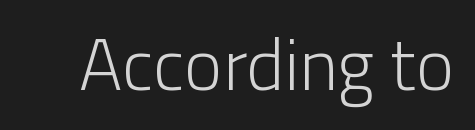
{"serif": "no", "italic": "no", "bold": "no", "weight": "light", "width": "normal", "stroke_contrast": "low", "x_height": "medium", "monospaced": "no", "underline": "no", "letter_spacing": "normal", "letter_spacing_em": 0.0, "glyph_px": 73}
